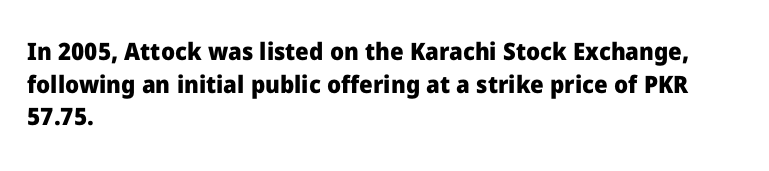
{"italic": "no", "bold": "yes", "underline": "no", "align": "left", "line_spacing": "normal", "line_spacing_ratio": 1.36, "letter_spacing": "normal", "letter_spacing_em": 0.0, "glyph_px": 24}
